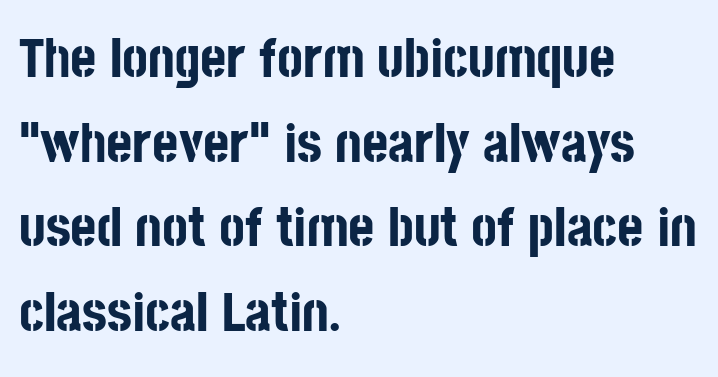
The letters stand upright; this is a roman face. Just letters on the line, the space beneath them empty. Notice how the passage keeps a crisp vertical edge on the left only. Between one letter and the next there's only the usual sliver of space.
